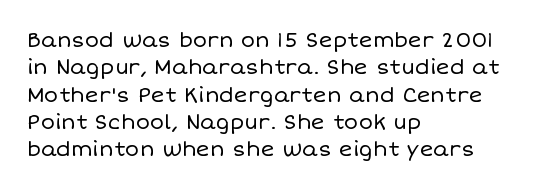
The image shows 21 px text type, upright; set left-aligned, normal line spacing (1.3x), normal letter spacing, not underlined.
